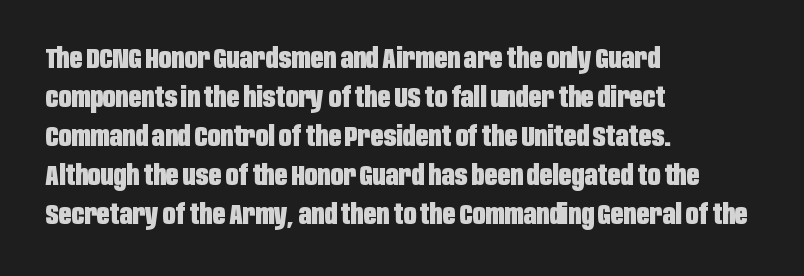
The image shows 28 px heavy, condensed sans-serif type, upright; set left-aligned, normal line spacing (1.39x), normal letter spacing, not underlined; low stroke contrast and a large x-height.
